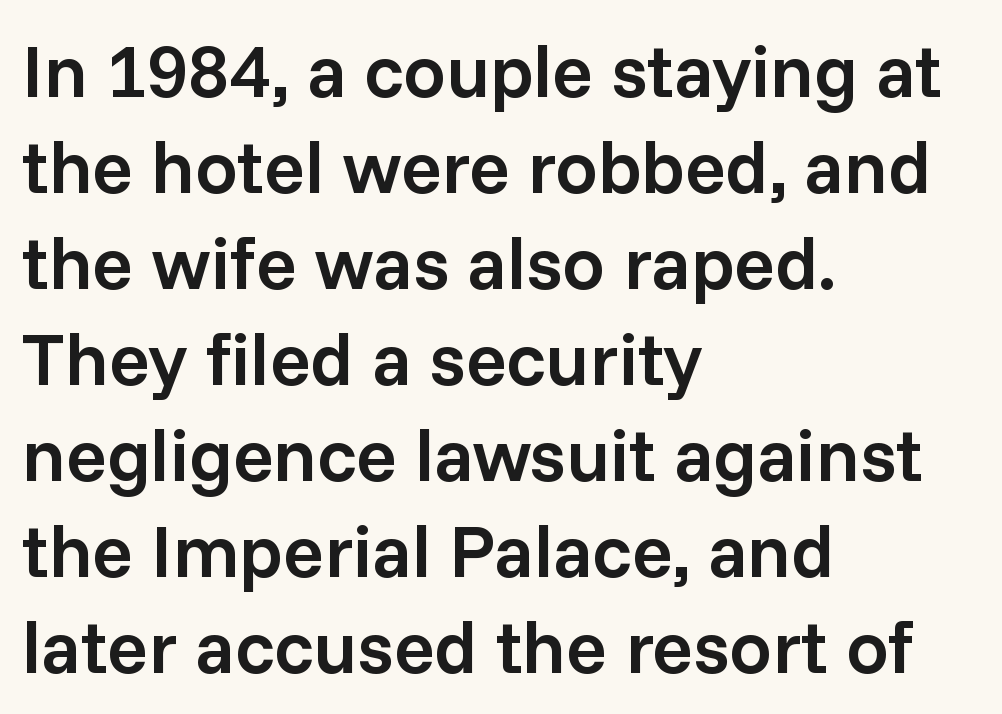
The words here are not underlined. Each new line begins a customary step beneath the previous one. Observe the ordinary spacing: letters are neighbours, not strangers. Bold? Not quite — semibold, heavier than regular but stopping short.
